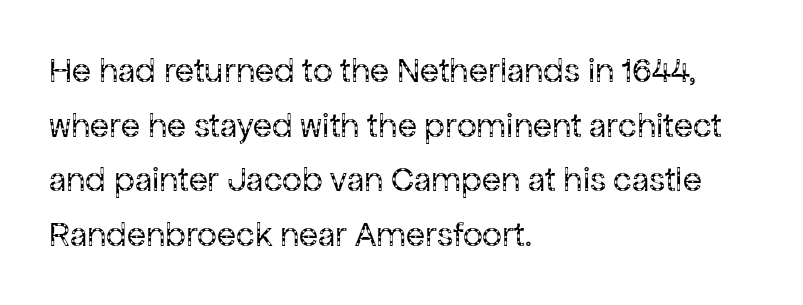
The image shows 35 px regular-weight sans-serif type, upright; set left-aligned, normal line spacing (1.56x), normal letter spacing, not underlined; low stroke contrast and a medium x-height.
